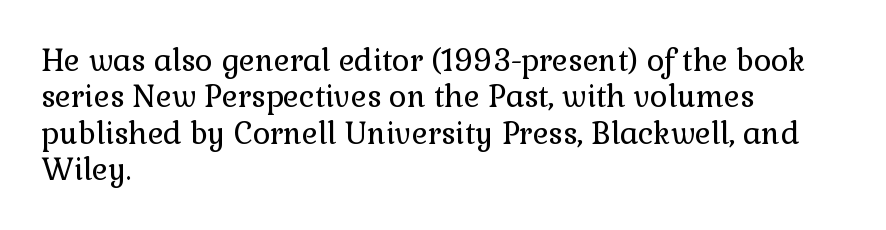
Q: Is the text bold? A: No.
Q: Is the text italic (slanted)? A: No, it is upright.
Q: Is the typeface a serif or a sans-serif typeface? A: Serif.
Q: Is the text underlined? A: No.
Q: How is the paragraph aligned? A: Left-aligned.
Q: Is the spacing between letters normal or unusually wide? A: Normal.
Q: Width (condensed, normal, or wide)? A: Normal.
Q: x-height? A: Medium.
Q: Monospaced? A: No.
